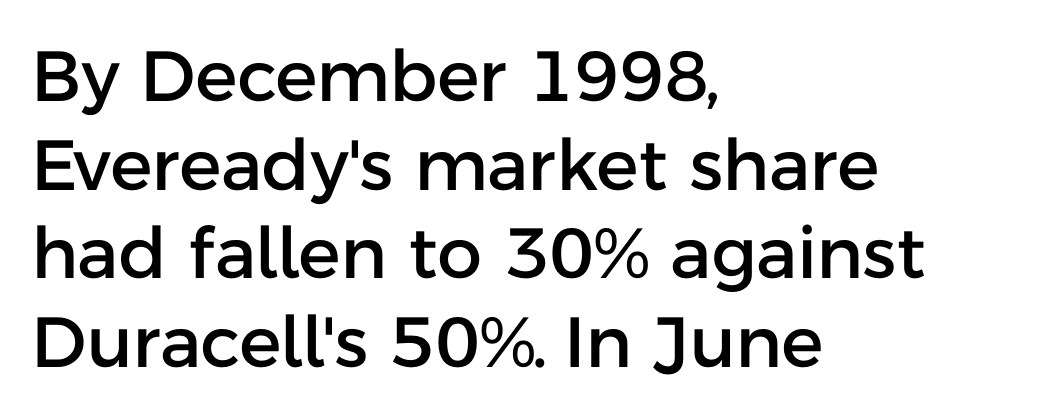
{"serif": "no", "italic": "no", "width": "normal", "stroke_contrast": "low", "x_height": "medium", "monospaced": "no", "underline": "no", "align": "left", "line_spacing": "normal", "line_spacing_ratio": 1.25, "letter_spacing": "normal", "letter_spacing_em": 0.0, "glyph_px": 71}
